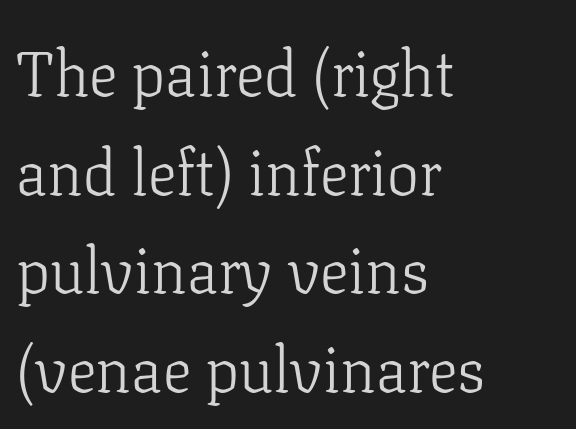
The image shows 64 px light serif type, upright; set left-aligned, normal line spacing (1.54x), normal letter spacing, not underlined; low stroke contrast and a medium x-height.
